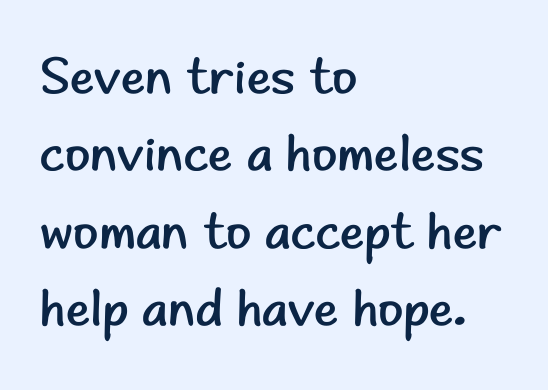
Q: Is the text bold? A: No.
Q: Is the text italic (slanted)? A: No, it is upright.
Q: Is the typeface a serif or a sans-serif typeface? A: Sans-serif.
Q: Is the text underlined? A: No.
Q: How is the paragraph aligned? A: Left-aligned.
Q: Is the spacing between letters normal or unusually wide? A: Normal.
Q: Is the spacing between lines tight, normal or loose? A: Normal.
Q: Width (condensed, normal, or wide)? A: Normal.
Q: Stroke contrast? A: Low.
Q: x-height? A: Small.
Q: Monospaced? A: No.
